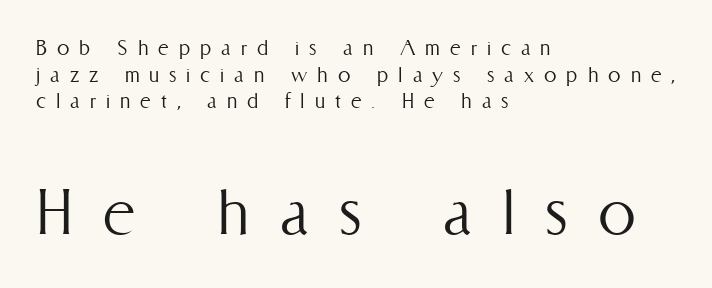
{"italic": "no", "bold": "no", "weight": "light", "width": "condensed", "stroke_contrast": "medium", "x_height": "medium", "monospaced": "no", "underline": "no", "align": "left", "line_spacing": "tight", "line_spacing_ratio": 1.07, "letter_spacing": "wide", "letter_spacing_em": 0.4, "larger_block": "second", "size_ratio": 3.04, "glyph_px": 76}
